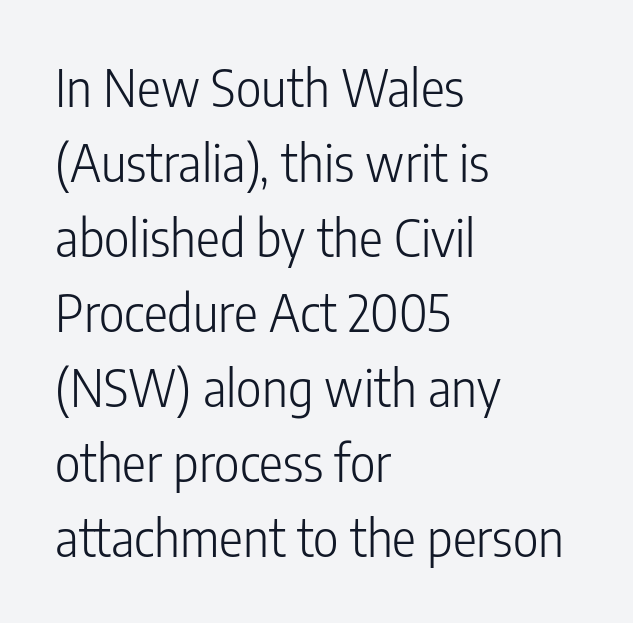
Each word holds together tightly as a unit, with standard inter-letter gaps. This is the regular roman posture of the typeface. Think standard paragraph weight, or any step lighter than that. Plain, unruled lines of type.
